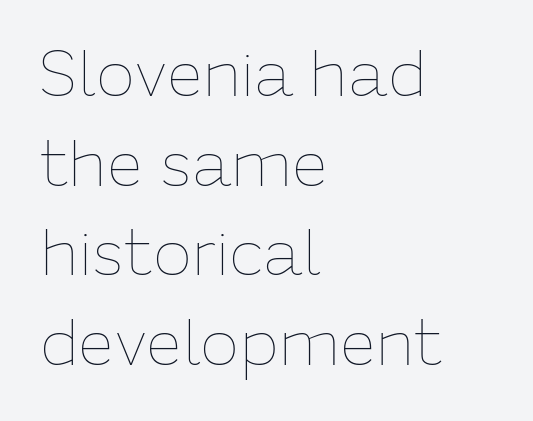
The image shows 65 px thin type, upright; set left-aligned, normal line spacing (1.38x), normal letter spacing, not underlined; low stroke contrast and a medium x-height.
